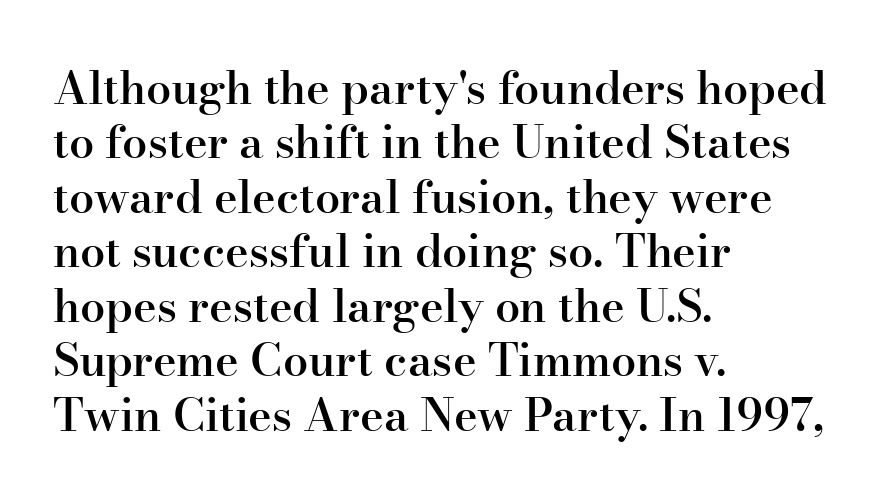
{"serif": "yes", "italic": "no", "bold": "semi", "weight": "semibold", "width": "normal", "stroke_contrast": "high", "x_height": "small", "monospaced": "no", "underline": "no", "align": "left", "line_spacing_ratio": 1.21, "letter_spacing": "normal", "letter_spacing_em": 0.0, "glyph_px": 45}
